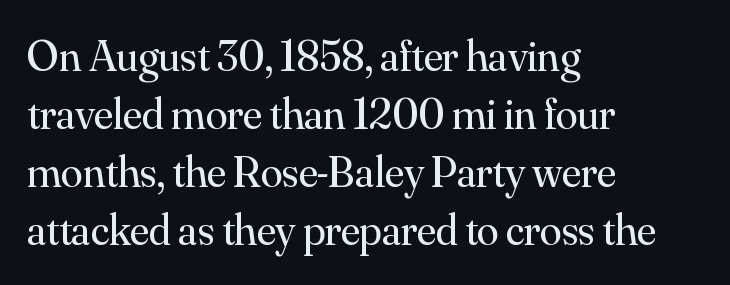
The image shows 44 px regular-weight serif type, upright; set left-aligned, normal line spacing (1.32x), normal letter spacing, not underlined; medium stroke contrast and a small x-height.
